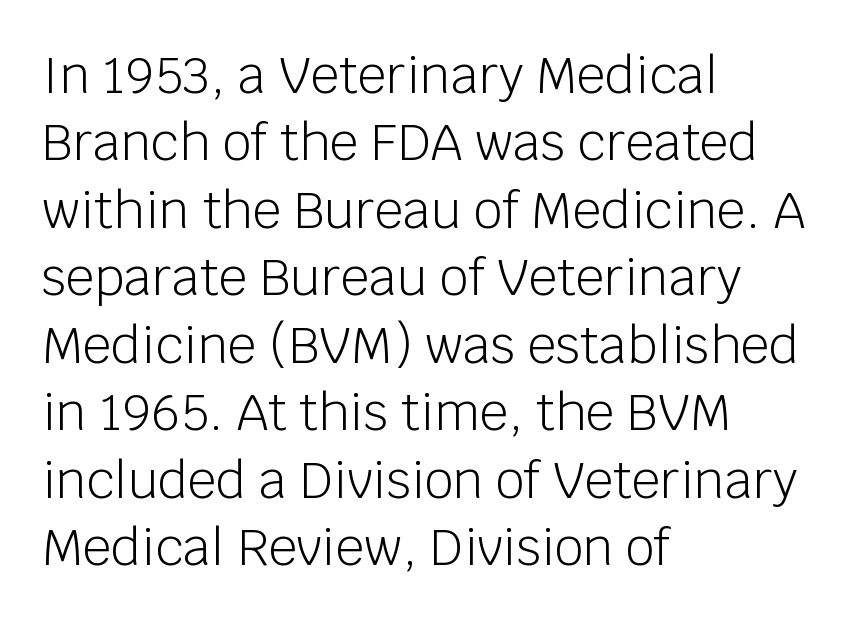
{"serif": "no", "italic": "no", "bold": "no", "weight": "light", "width": "normal", "stroke_contrast": "low", "x_height": "large", "monospaced": "no", "underline": "no", "align": "left", "line_spacing": "normal", "line_spacing_ratio": 1.35, "letter_spacing": "normal", "letter_spacing_em": 0.0, "glyph_px": 50}
